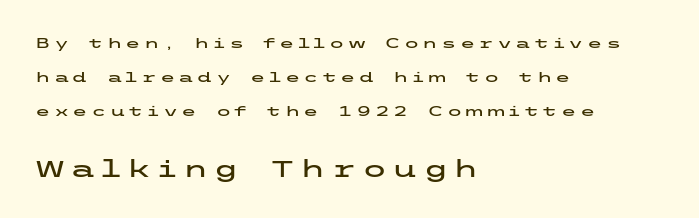
All the whitespace from short lines collects on the right. Typesetter's note — lower block bumped up in size, upper block left smaller. The vertical gap from one line to the next is large. Look at the tracking — it's clearly loosened, letters drifting apart. Plain, unruled lines of type. Ordinary non-slanted type is in use.
